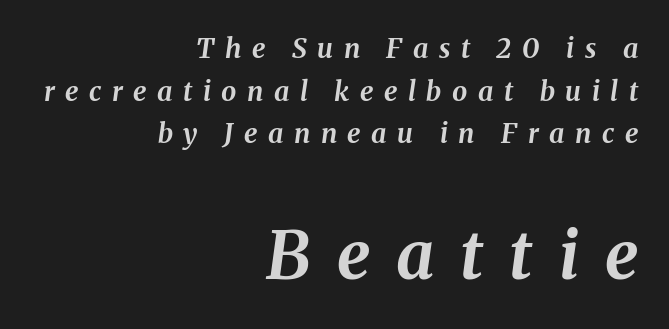
Q: Is the text bold? A: Yes.
Q: Is the text italic (slanted)? A: Yes, it leans right by about 8 degrees.
Q: Is the text underlined? A: No.
Q: How is the paragraph aligned? A: Right-aligned.
Q: Is the spacing between letters normal or unusually wide? A: Unusually wide.
Q: Is the spacing between lines tight, normal or loose? A: Normal.
Q: Which block of text is set in a larger size, the first (top) or the second (bottom)? A: The second (bottom) one.
Q: Width (condensed, normal, or wide)? A: Normal.
Q: Stroke contrast? A: Medium.
Q: x-height? A: Medium.
Q: Monospaced? A: No.
